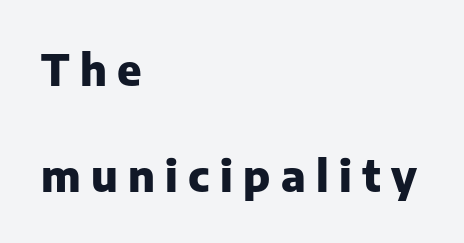
Bold? Absolutely — the strokes are thick and heavy. A clean baseline with only descenders dipping below it. Leftover space on each line is placed entirely after the last word. The passage shown is typeset with a sans-serif family. Unlike italic type, these characters show no tilt at all. A typesetter would call this proportional, since set widths differ per character.
